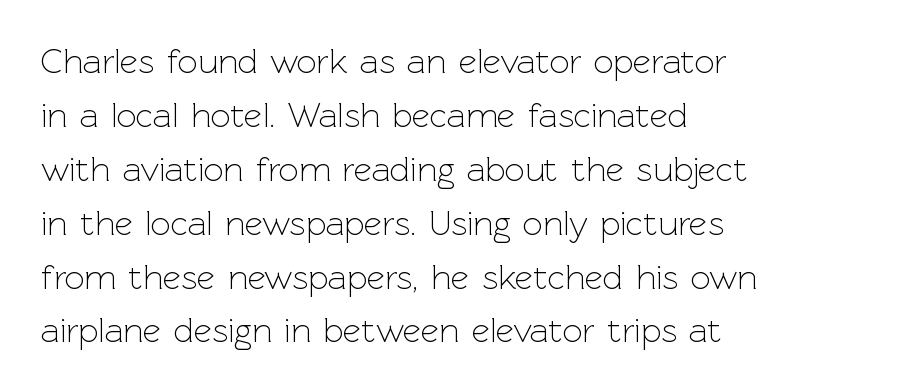
Q: Is the text bold? A: No.
Q: Is the text italic (slanted)? A: No, it is upright.
Q: Is the typeface a serif or a sans-serif typeface? A: Sans-serif.
Q: Is the text underlined? A: No.
Q: How is the paragraph aligned? A: Left-aligned.
Q: Is the spacing between letters normal or unusually wide? A: Normal.
Q: Is the spacing between lines tight, normal or loose? A: Normal.
Q: Width (condensed, normal, or wide)? A: Normal.
Q: x-height? A: Medium.
Q: Monospaced? A: No.
